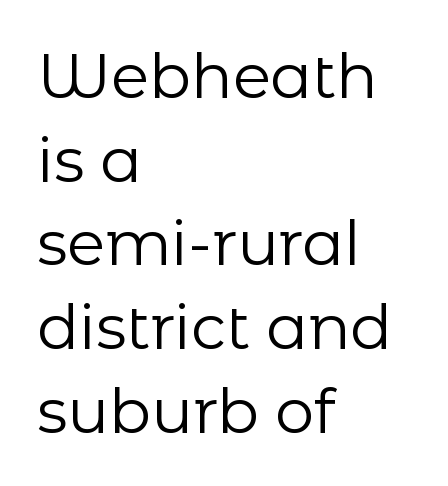
Q: Is the text bold? A: No.
Q: Is the text italic (slanted)? A: No, it is upright.
Q: Is the typeface a serif or a sans-serif typeface? A: Sans-serif.
Q: Is the text underlined? A: No.
Q: How is the paragraph aligned? A: Left-aligned.
Q: Is the spacing between letters normal or unusually wide? A: Normal.
Q: Is the spacing between lines tight, normal or loose? A: Normal.
Q: Width (condensed, normal, or wide)? A: Normal.
Q: Stroke contrast? A: Low.
Q: x-height? A: Medium.
Q: Monospaced? A: No.
